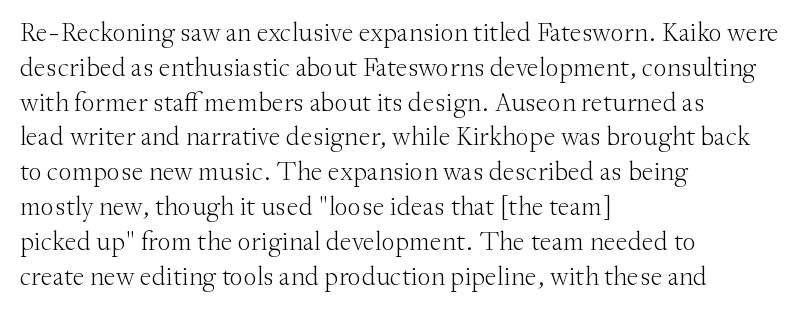
The image shows 27 px text type, upright; set left-aligned, normal line spacing (1.29x), normal letter spacing, not underlined.
